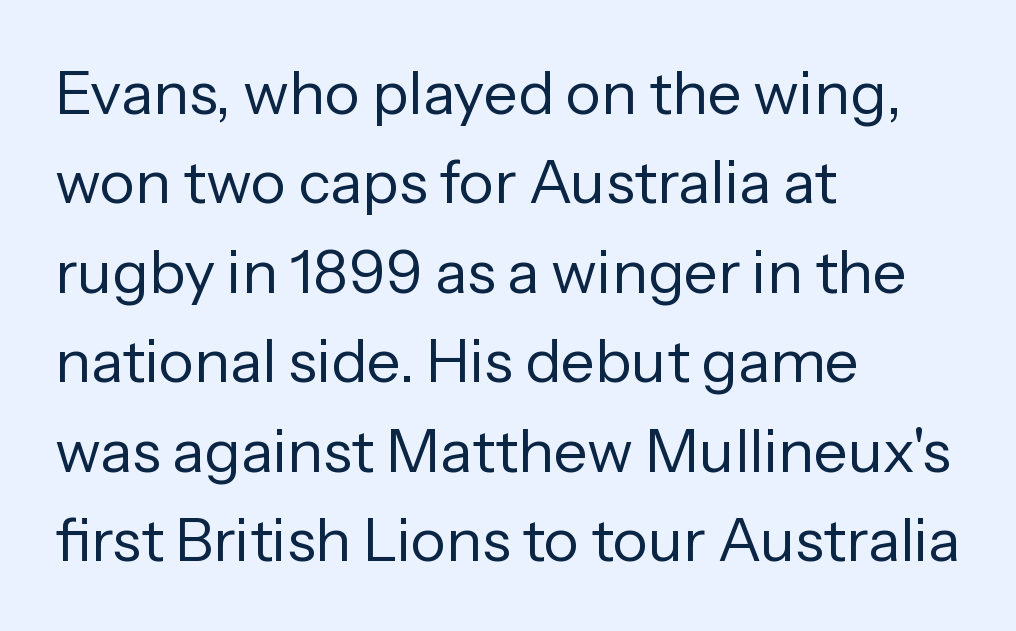
Each letter keeps its own natural width here, so spacing adapts to shape. Baseline-to-baseline distance is the conventional proportion of letter height. Words appear dense and cohesive because spacing is normal. Rule under the text: the space is simply empty. The lines are quadded left. The lettering stays uniformly vertical, giving the passage a roman look.
